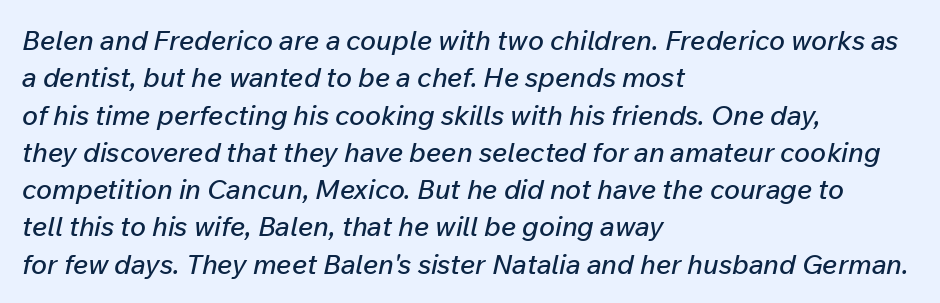
{"italic": "yes", "lean": "right", "slant_degrees": 12, "underline": "no", "align": "left", "line_spacing": "normal", "line_spacing_ratio": 1.38, "letter_spacing": "normal", "letter_spacing_em": 0.0, "glyph_px": 27}
